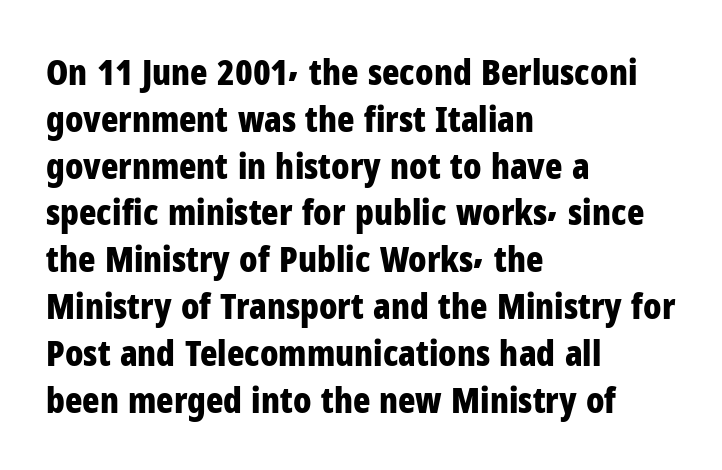
The lettering stays uniformly vertical, giving the passage a roman look. Do the characters align in a grid? No, the font is proportional. How would I describe the line gaps? Plain and ordinary. Plenty of ink on the page — the face is bold. Layout note: lines flush left. Nothing unusual about the tracking: characters are spaced as the font intends.
